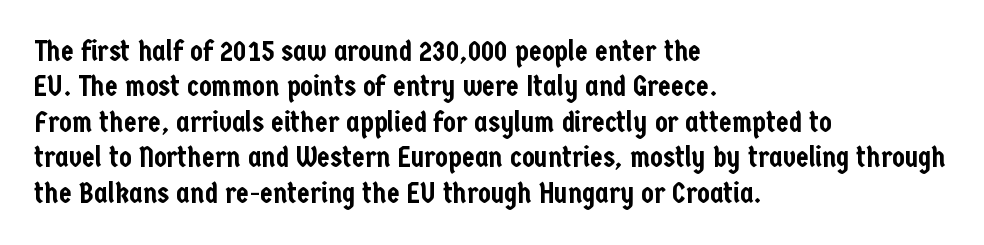
The image shows 29 px condensed sans-serif type, upright; set left-aligned, line spacing 1.22x, normal letter spacing, not underlined; low stroke contrast and a medium x-height.
